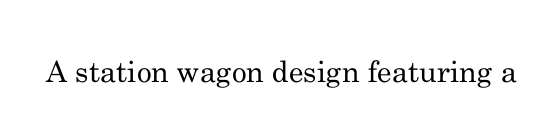
Q: Is the text bold? A: No.
Q: Is the text italic (slanted)? A: No, it is upright.
Q: Is the typeface a serif or a sans-serif typeface? A: Serif.
Q: Is the text underlined? A: No.
Q: Is the spacing between letters normal or unusually wide? A: Normal.
Q: Width (condensed, normal, or wide)? A: Normal.
Q: Stroke contrast? A: Medium.
Q: x-height? A: Small.
Q: Monospaced? A: No.
